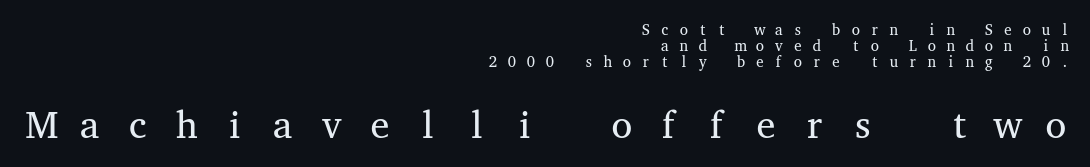
The image shows 38 px regular-weight, wide serif type, upright, monospaced; set right-aligned, tight line spacing (1.08x), unusually wide letter spacing (+0.49 em), not underlined; the second (bottom) block is 2.53x larger; medium stroke contrast and a medium x-height.
